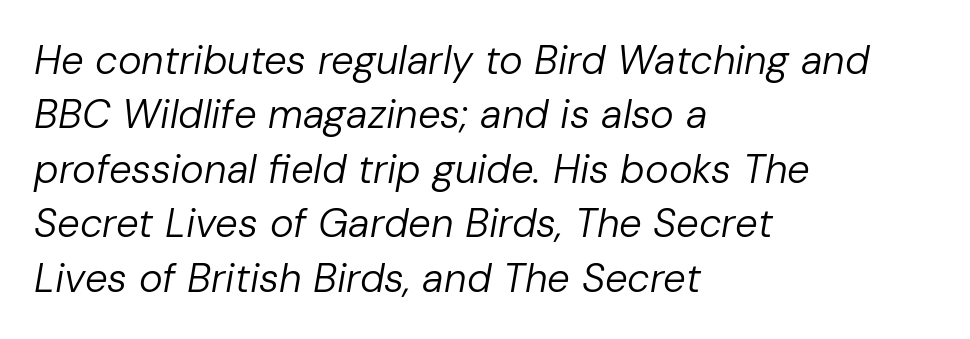
Quick note: underline off. Unbolded letterforms with no extra heft. Tracking value appears to be zero — textbook default spacing. Quick note: interline space is typical. The passage is arranged the way most books set body copy — flush left.
